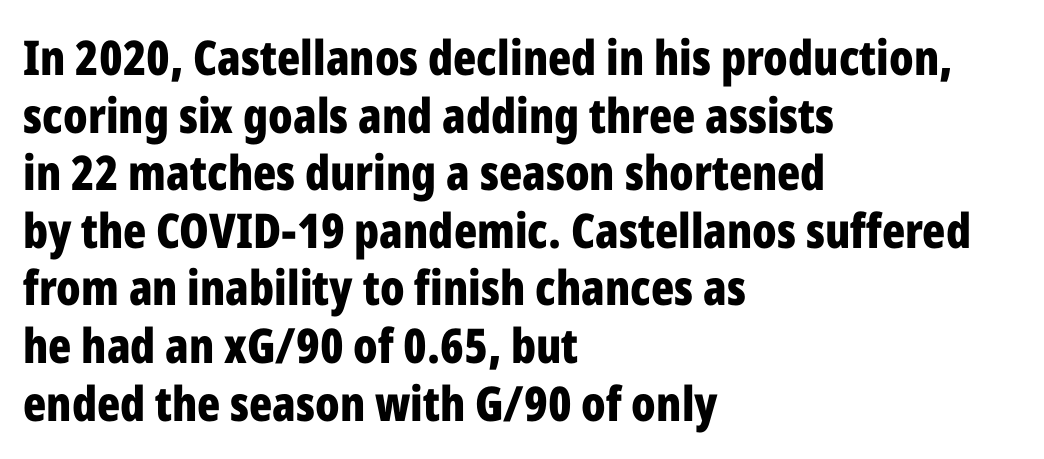
{"serif": "no", "italic": "no", "bold": "yes", "weight": "bold", "width": "condensed", "stroke_contrast": "low", "x_height": "medium", "monospaced": "no", "underline": "no", "align": "left", "line_spacing_ratio": 1.2, "letter_spacing": "normal", "letter_spacing_em": 0.0, "glyph_px": 48}
